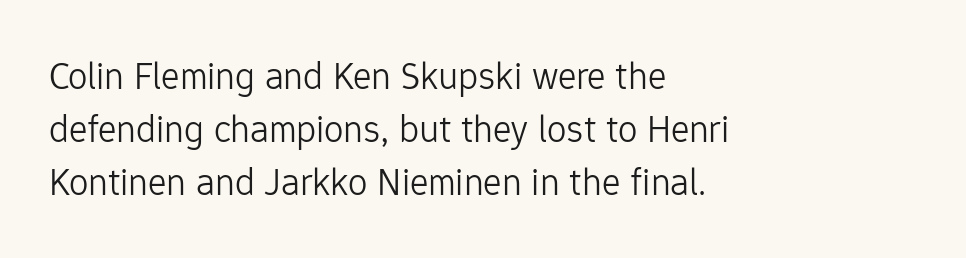
{"serif": "no", "italic": "no", "bold": "no", "weight": "light", "width": "normal", "stroke_contrast": "low", "x_height": "medium", "monospaced": "no", "underline": "no", "align": "left", "line_spacing": "normal", "line_spacing_ratio": 1.36, "letter_spacing": "normal", "letter_spacing_em": 0.0, "glyph_px": 39}
